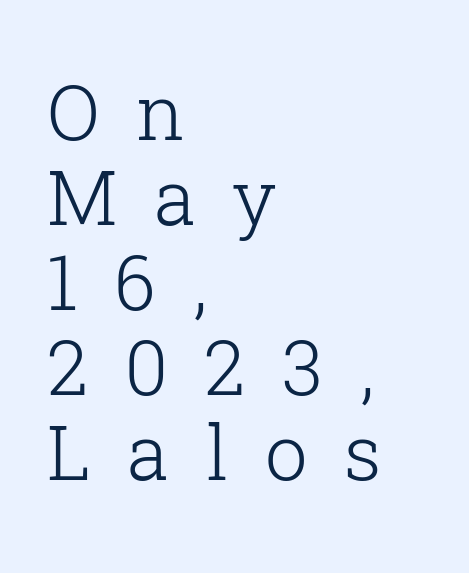
The image shows 76 px light serif type, upright; set left-aligned, tight line spacing (1.12x), unusually wide letter spacing (+0.48 em), not underlined; low stroke contrast and a medium x-height.
